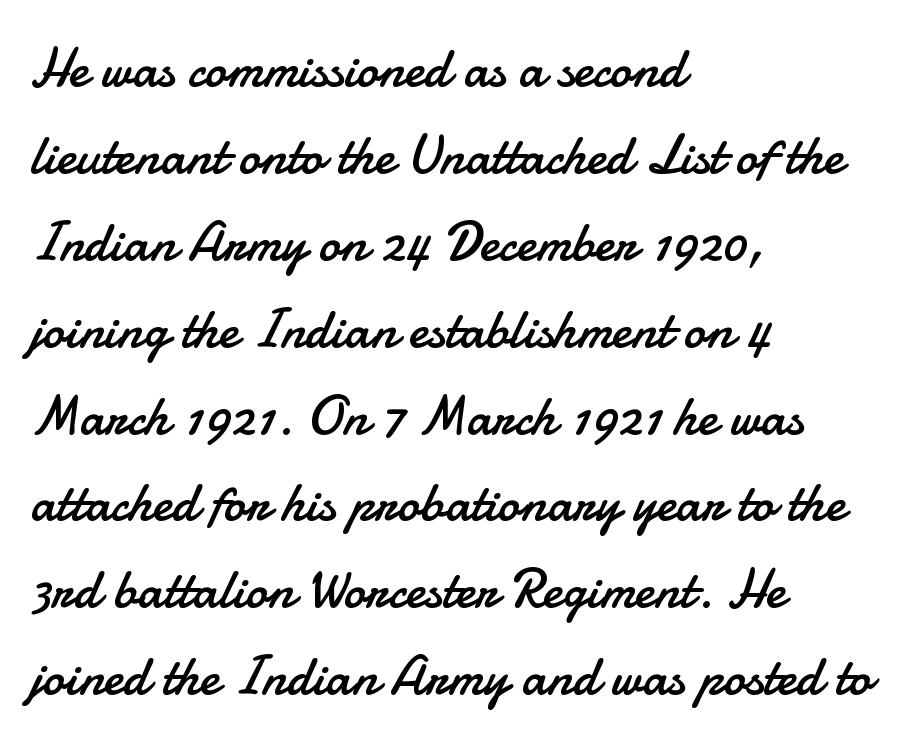
The image shows 55 px regular-weight sans-serif type; set left-aligned, normal line spacing (1.58x), normal letter spacing, not underlined; low stroke contrast and a small x-height.
